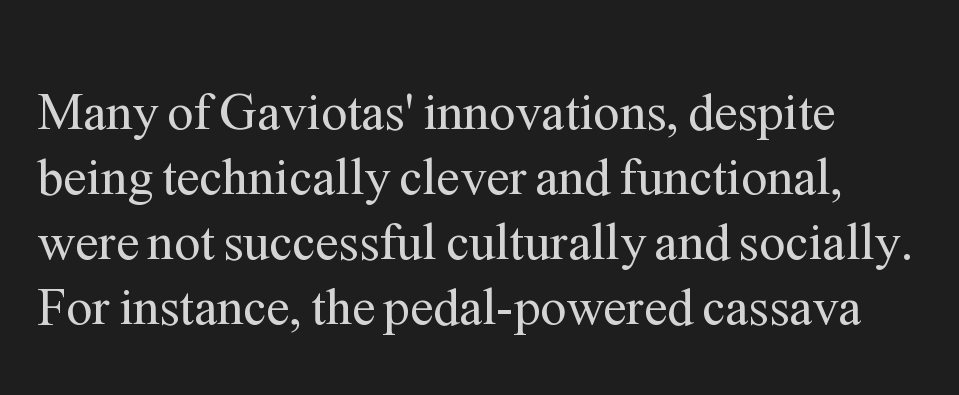
The letters sit at their default tracking, neither squeezed nor spread. Italic: no, the glyphs are upright roman. Proportional: the letters do not fall into vertical columns. Vertically, the passage feels balanced, rows spaced as you'd expect. The typeface has the unassuming heft of standard copy or less.
